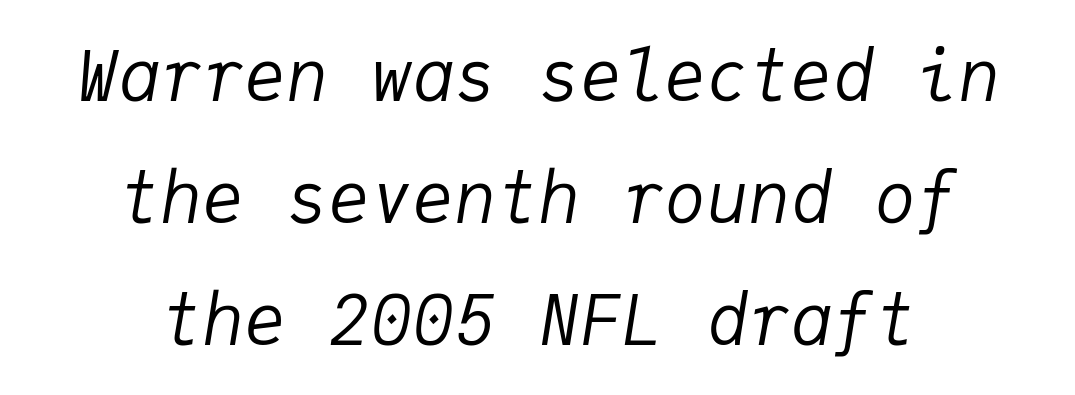
Posture: slanted. Descenders are the only things crossing below the line. The letters look calm and open, with moderate or lighter stems. Observe the ordinary spacing: letters are neighbours, not strangers. Reading down the block, each line starts at a different indent, mirrored at its end. A typesetter would call this monospace, since all characters share one set width.
